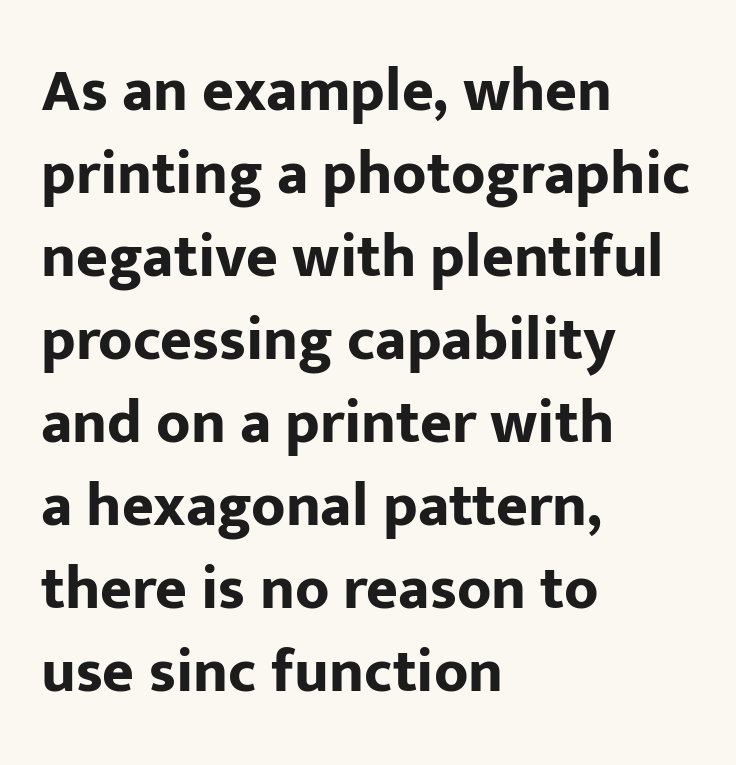
The image shows 61 px bold sans-serif type, upright; set left-aligned, normal line spacing (1.36x), normal letter spacing, not underlined; low stroke contrast and a medium x-height.
